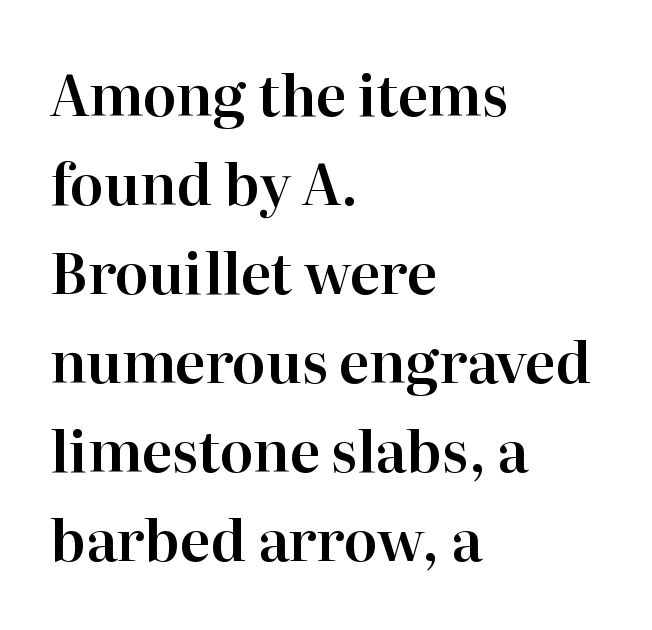
The strip under each line holds only bare page. This sample uses plain, unmodified letter spacing. The line-height multiplier appears to be the usual default. The face used here is proportionally spaced, like ordinary book or web type.
